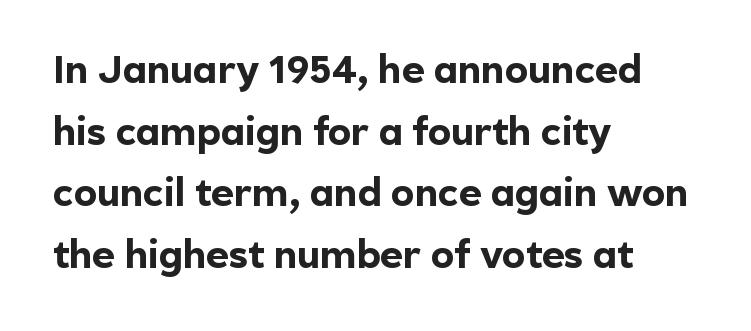
{"serif": "no", "italic": "no", "bold": "yes", "weight": "bold", "width": "normal", "x_height": "medium", "monospaced": "no", "underline": "no", "align": "left", "line_spacing": "normal", "line_spacing_ratio": 1.58, "letter_spacing": "normal", "letter_spacing_em": 0.0, "glyph_px": 39}
